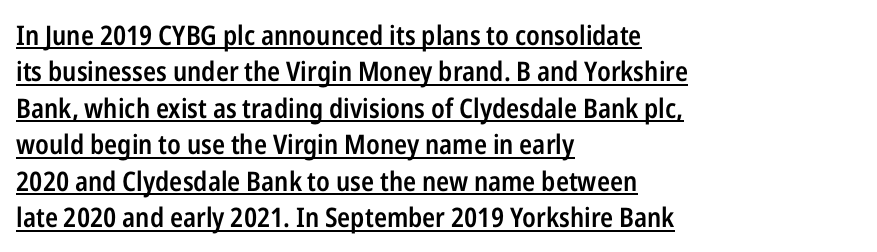
The image shows 27 px text type, upright; set left-aligned, normal line spacing (1.35x), normal letter spacing, underlined.
